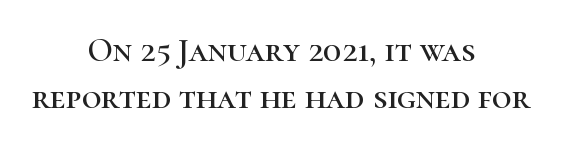
The image shows 34 px serif type, upright; set centered, normal line spacing (1.37x), normal letter spacing, not underlined; high stroke contrast and a medium x-height.
